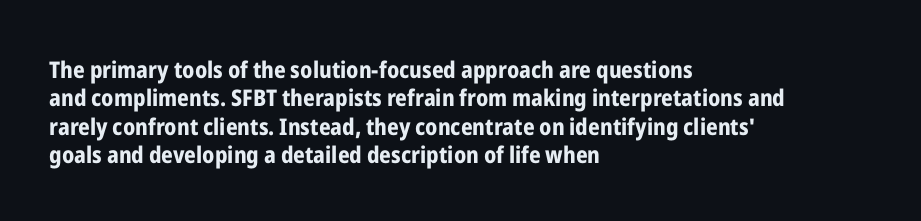
Q: Is the text bold? A: Yes.
Q: Is the text italic (slanted)? A: No, it is upright.
Q: Is the text underlined? A: No.
Q: How is the paragraph aligned? A: Left-aligned.
Q: Is the spacing between letters normal or unusually wide? A: Normal.
